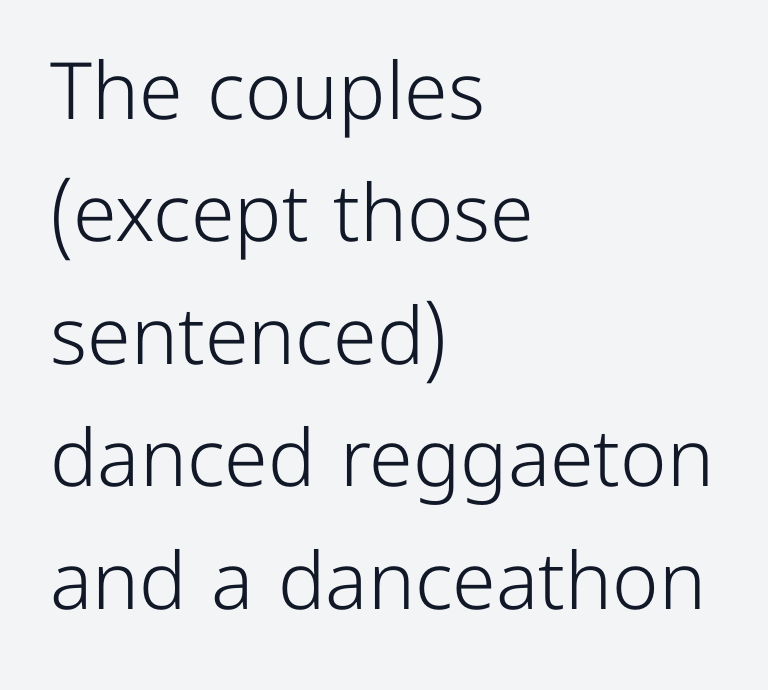
The image shows 79 px light sans-serif type, upright; set left-aligned, normal line spacing (1.55x), normal letter spacing, not underlined; low stroke contrast and a medium x-height.
